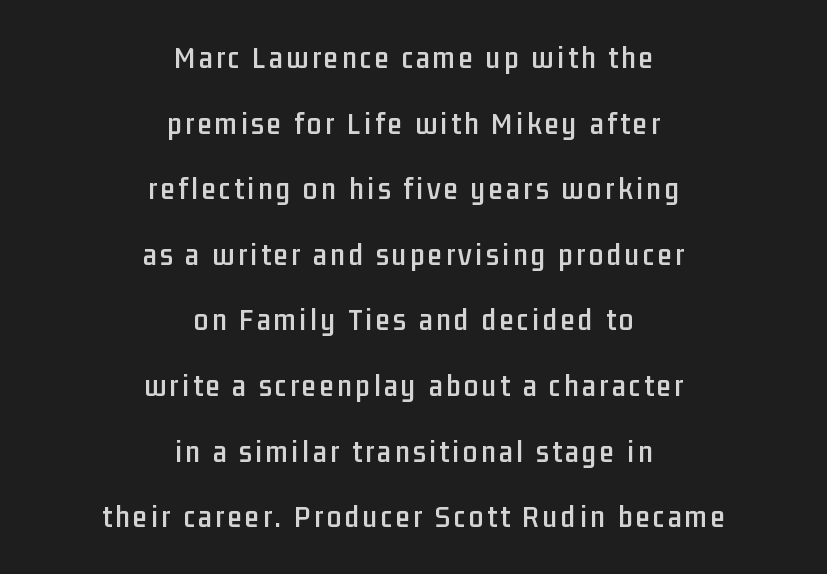
{"serif": "no", "italic": "no", "width": "condensed", "stroke_contrast": "low", "x_height": "medium", "monospaced": "no", "underline": "no", "align": "center", "line_spacing": "loose", "line_spacing_ratio": 2.05, "glyph_px": 32}
